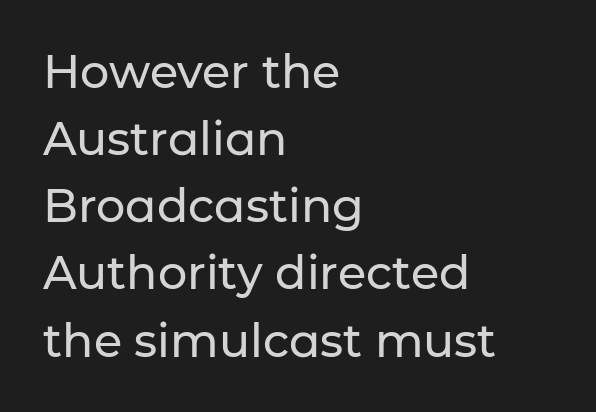
The image shows 46 px sans-serif type, upright; set left-aligned, normal line spacing (1.46x), normal letter spacing, not underlined; low stroke contrast and a medium x-height.
